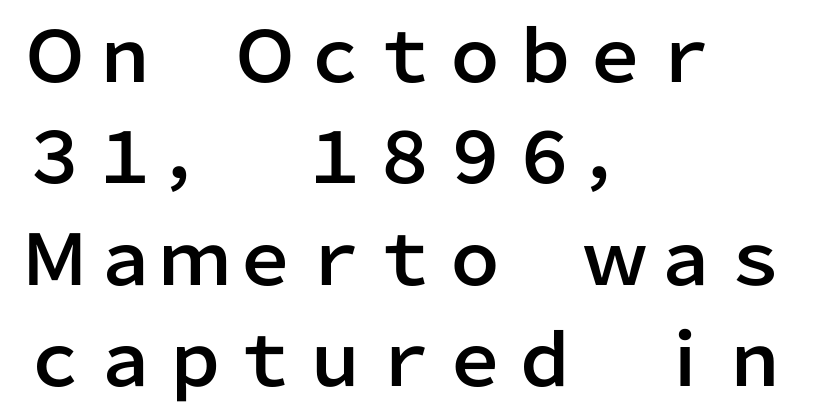
Q: Is the text italic (slanted)? A: No, it is upright.
Q: Is the typeface a serif or a sans-serif typeface? A: Sans-serif.
Q: Is the text underlined? A: No.
Q: How is the paragraph aligned? A: Left-aligned.
Q: Is the spacing between letters normal or unusually wide? A: Normal.
Q: Is the spacing between lines tight, normal or loose? A: Normal.
Q: Width (condensed, normal, or wide)? A: Normal.
Q: Stroke contrast? A: Low.
Q: x-height? A: Medium.
Q: Monospaced? A: No.
